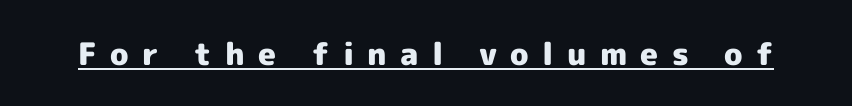
The image shows 31 px heavy sans-serif type, upright; set unusually wide letter spacing (+0.43 em), underlined; a medium x-height.
